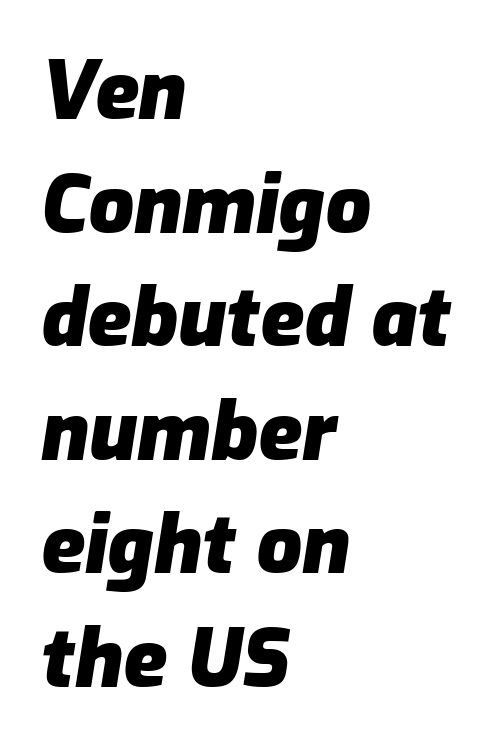
{"italic": "yes", "lean": "right", "slant_degrees": 9, "bold": "yes", "weight": "heavy", "width": "normal", "stroke_contrast": "low", "x_height": "medium", "monospaced": "no", "underline": "no", "align": "left", "line_spacing": "normal", "line_spacing_ratio": 1.42, "letter_spacing": "normal", "letter_spacing_em": 0.0, "glyph_px": 80}
